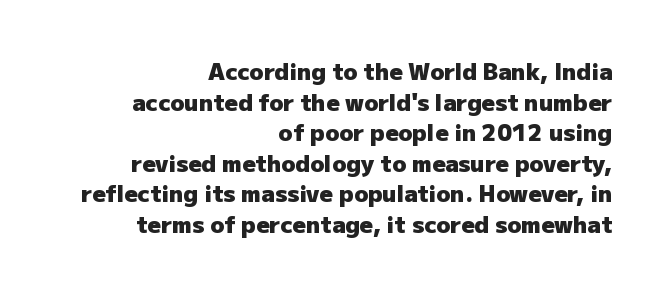
The image shows 23 px bold type, upright; set right-aligned, normal line spacing (1.33x), normal letter spacing, not underlined.
